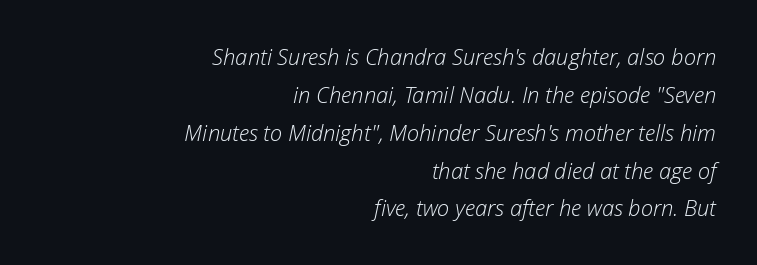
These lines keep a tight, regular rhythm from letter to letter. Layout note: lines flush right. The passage shown is not underscored anywhere. A light-to-regular cut is what we see here. An italicized treatment has been applied to the whole sample.
